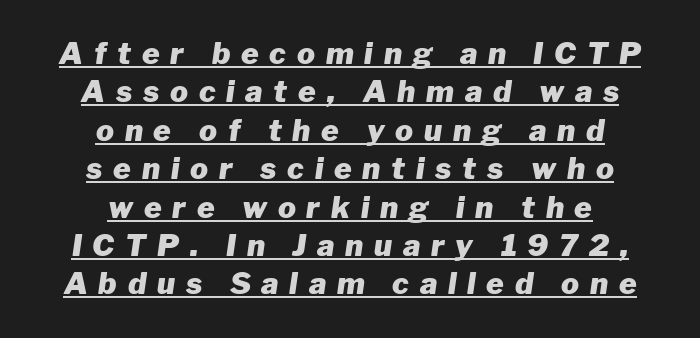
{"italic": "yes", "lean": "right", "slant_degrees": 8, "bold": "yes", "weight": "heavy", "width": "normal", "stroke_contrast": "low", "x_height": "medium", "monospaced": "no", "underline": "yes", "align": "center", "line_spacing": "normal", "line_spacing_ratio": 1.28, "letter_spacing": "wide", "letter_spacing_em": 0.36, "glyph_px": 30}
